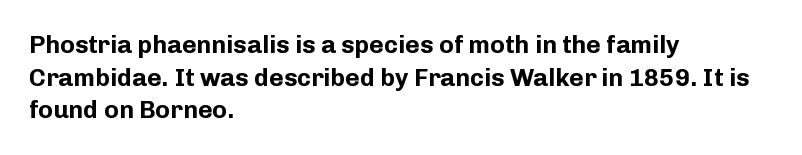
The image shows 25 px bold type, upright; set left-aligned, normal line spacing (1.31x), normal letter spacing, not underlined.
